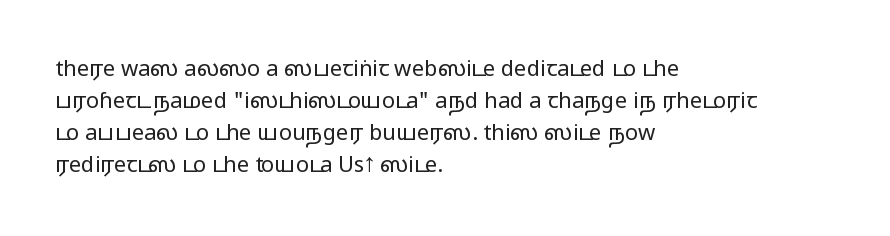
The image shows 22 px text type, upright; set left-aligned, normal line spacing (1.45x), normal letter spacing, not underlined.
